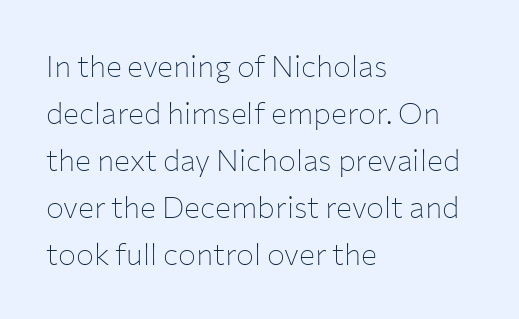
The image shows 30 px thin sans-serif type, upright; set left-aligned, normal line spacing (1.57x), normal letter spacing, not underlined; low stroke contrast and a medium x-height.
